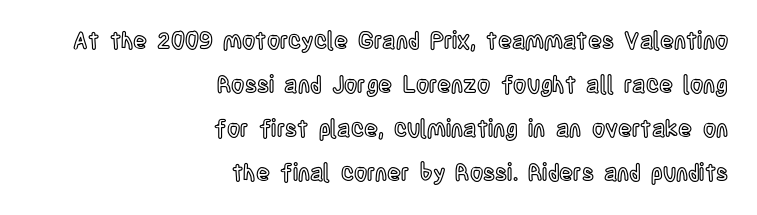
{"italic": "no", "underline": "no", "align": "right", "line_spacing": "loose", "line_spacing_ratio": 1.92, "letter_spacing": "normal", "letter_spacing_em": 0.0, "glyph_px": 23}
